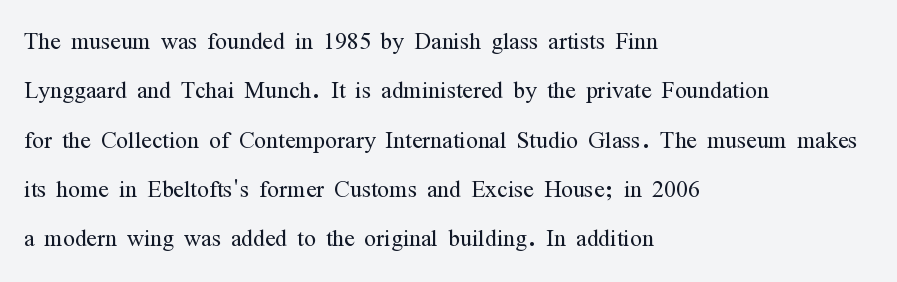
{"serif": "yes", "italic": "no", "bold": "no", "weight": "light", "width": "condensed", "stroke_contrast": "medium", "x_height": "medium", "monospaced": "no", "underline": "no", "align": "left", "line_spacing": "normal", "line_spacing_ratio": 1.59, "letter_spacing": "normal", "letter_spacing_em": 0.0, "glyph_px": 31}
